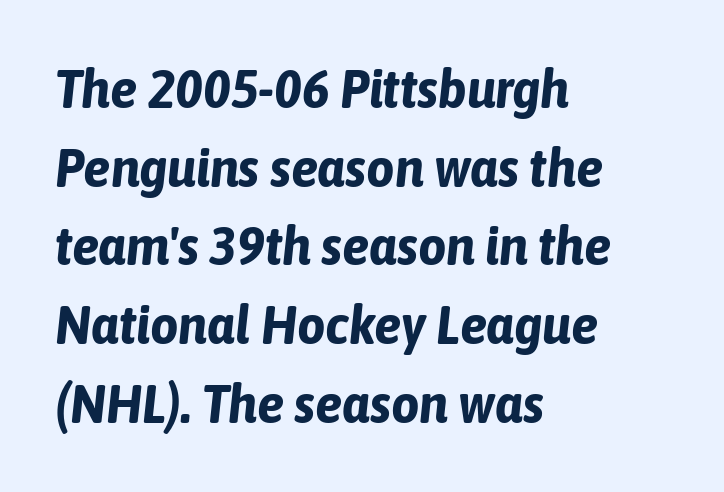
Set as a true bold cut, around the 700 mark. This sample keeps an unexceptional amount of space between lines. Bare-footed words on every line. Looks like regular typesetting: each glyph gets only the width it needs. This rendering leaves character spacing at its baseline value. The text block is weighted toward the left margin, trailing off unevenly rightward.
